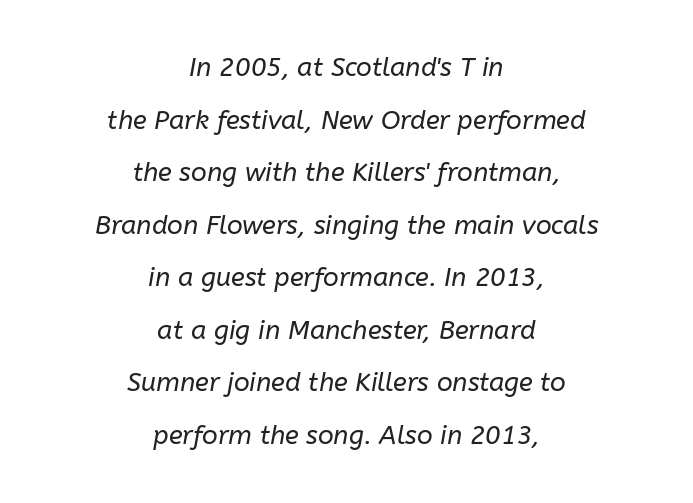
Q: Is the text bold? A: No.
Q: Is the text italic (slanted)? A: Yes, it leans right by about 10 degrees.
Q: Is the text underlined? A: No.
Q: How is the paragraph aligned? A: Centered.
Q: Is the spacing between letters normal or unusually wide? A: Normal.
Q: Is the spacing between lines tight, normal or loose? A: Loose.
